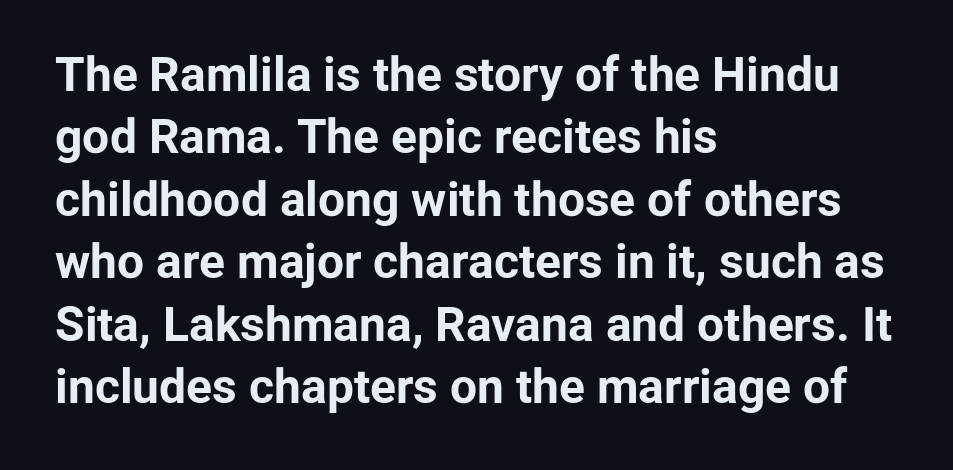
The passage shown is emphatically bold. The letters sit at their default tracking, neither squeezed nor spread. Font category for this specimen: sans-serif. Do the characters align in a grid? No, the font is proportional.
